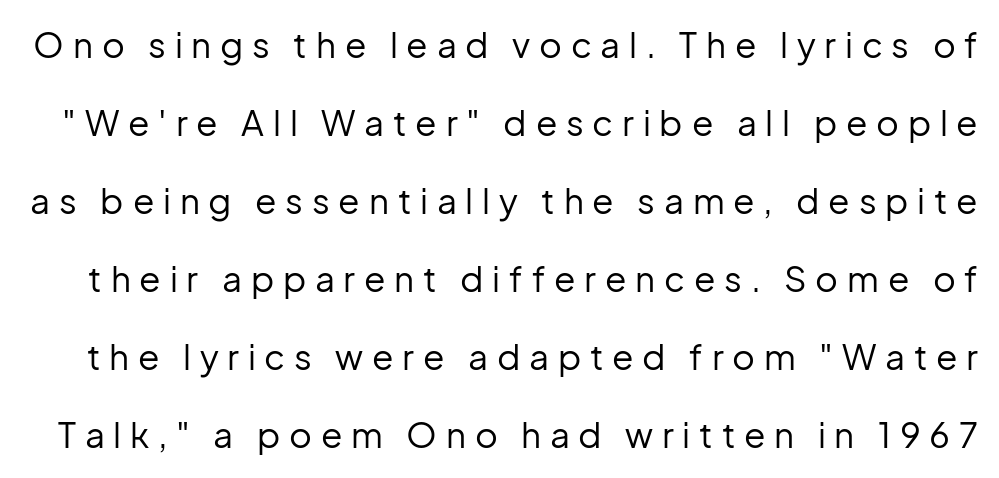
{"serif": "no", "italic": "no", "bold": "no", "weight": "regular", "width": "normal", "stroke_contrast": "low", "x_height": "medium", "monospaced": "no", "underline": "no", "line_spacing": "loose", "line_spacing_ratio": 2.23, "letter_spacing": "wide", "letter_spacing_em": 0.25, "glyph_px": 35}
